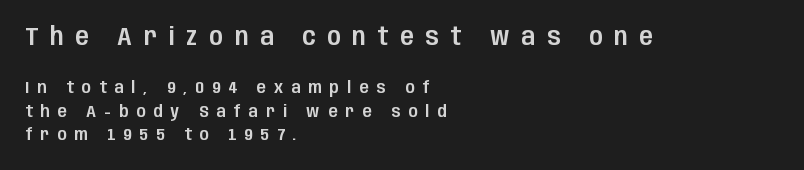
{"italic": "no", "underline": "no", "align": "left", "line_spacing": "normal", "line_spacing_ratio": 1.37, "letter_spacing": "wide", "letter_spacing_em": 0.47, "larger_block": "first", "size_ratio": 1.47, "glyph_px": 25}
